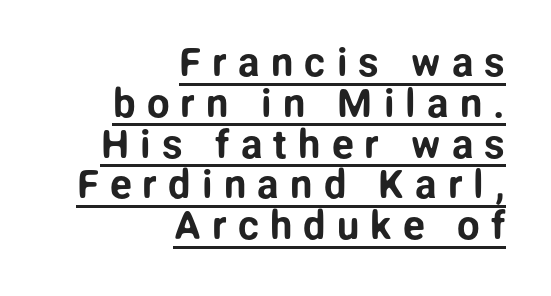
The image shows 40 px sans-serif type, upright; set right-aligned, tight line spacing (1.02x), unusually wide letter spacing (+0.28 em), underlined; low stroke contrast and a medium x-height.
